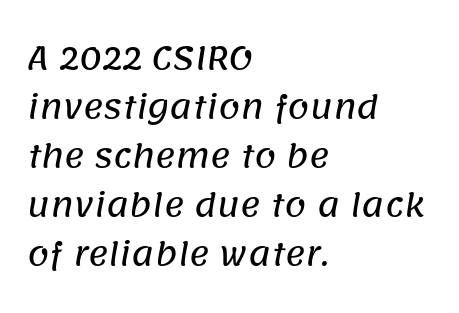
{"serif": "no", "width": "normal", "stroke_contrast": "low", "x_height": "large", "monospaced": "no", "underline": "no", "align": "left", "line_spacing": "normal", "line_spacing_ratio": 1.58, "letter_spacing": "normal", "letter_spacing_em": 0.0, "glyph_px": 31}
